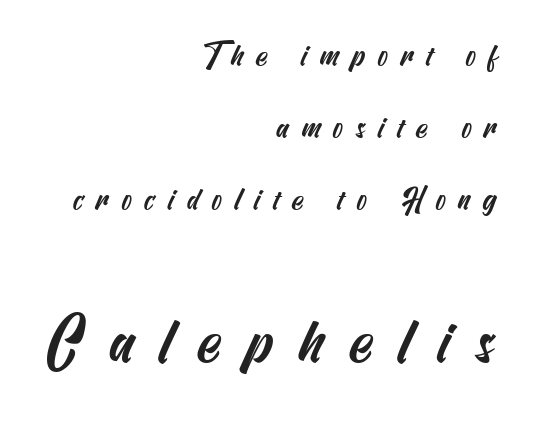
The image shows 62 px condensed sans-serif type; set right-aligned, loose line spacing (2.33x), unusually wide letter spacing (+0.4 em), not underlined; the second (bottom) block is 2.0x larger; medium stroke contrast and a small x-height.
